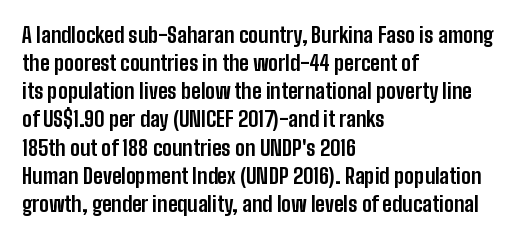
Anything drawn beneath the words? Only blank space. Evenly set lines give the paragraph a standard silhouette. In CSS terms this would be text-align: left. The font's upright variant was chosen for this text. Strokes here are thick enough to call this a true bold.
